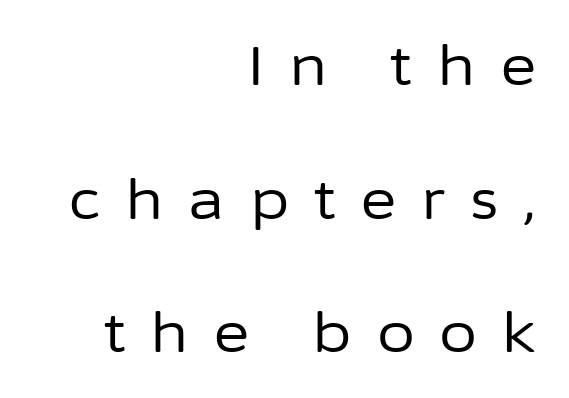
{"serif": "no", "italic": "no", "bold": "no", "weight": "regular", "width": "normal", "stroke_contrast": "low", "x_height": "medium", "monospaced": "no", "underline": "no", "align": "right", "line_spacing": "loose", "line_spacing_ratio": 2.43, "letter_spacing": "wide", "letter_spacing_em": 0.45, "glyph_px": 55}
